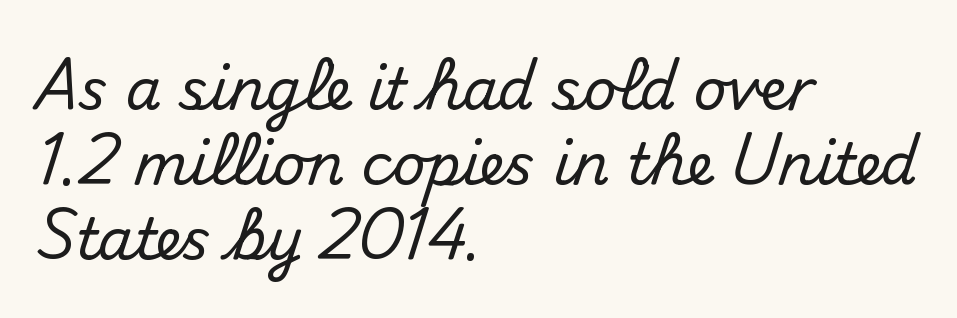
The image shows 57 px sans-serif type; set left-aligned, normal line spacing (1.32x), normal letter spacing, not underlined; medium stroke contrast and a small x-height.
